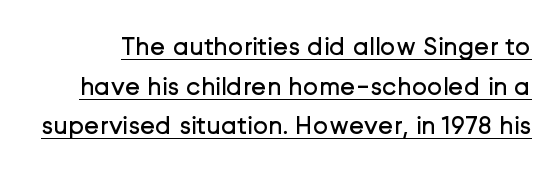
Q: Is the text bold? A: No.
Q: Is the text italic (slanted)? A: No, it is upright.
Q: Is the text underlined? A: Yes.
Q: Is the spacing between letters normal or unusually wide? A: Normal.
Q: Is the spacing between lines tight, normal or loose? A: Normal.
